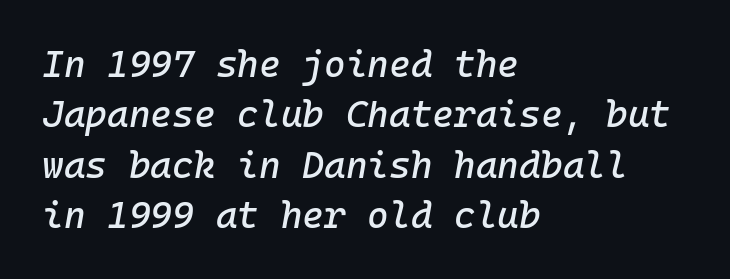
The image shows 37 px text type, italic (leaning right), monospaced; set left-aligned, normal line spacing (1.36x), normal letter spacing, not underlined; low stroke contrast and a medium x-height.
